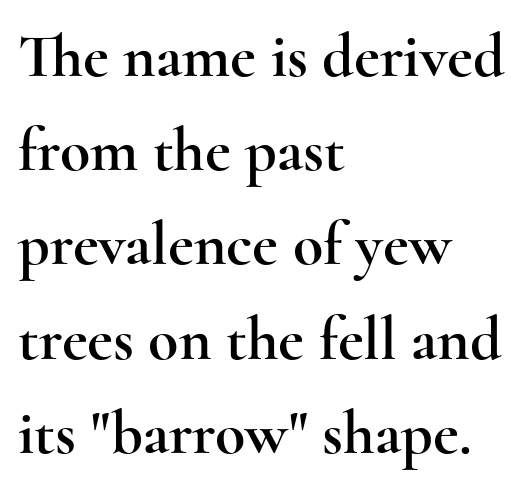
No extra tracking has been applied to these lines. You could not count columns in this text — the font is proportionally spaced. Do the letters lean? They stand straight. The face used here is seriffed, in the tradition of book romans.
